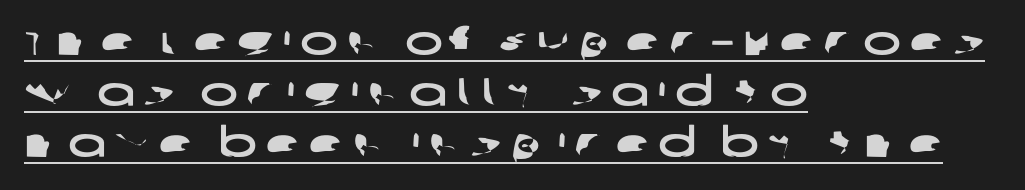
The image shows 40 px wide sans-serif type; set left-aligned, normal line spacing (1.27x), unusually wide letter spacing (+0.22 em), underlined; low stroke contrast and a large x-height.
